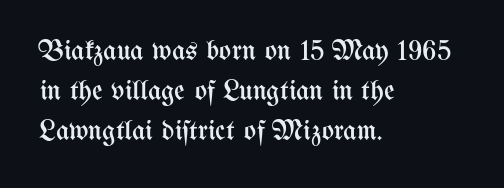
The image shows 29 px regular-weight, condensed type, upright; set left-aligned, normal line spacing (1.38x), normal letter spacing, not underlined; medium stroke contrast and a medium x-height.
